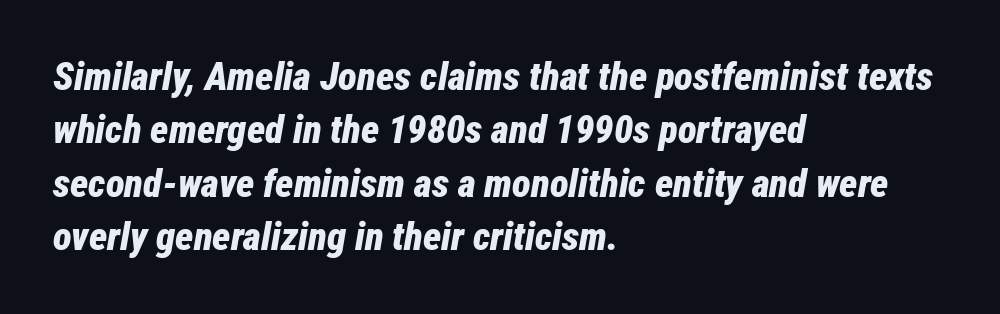
{"italic": "yes", "lean": "right", "slant_degrees": 12, "bold": "yes", "weight": "bold", "width": "condensed", "stroke_contrast": "low", "x_height": "medium", "monospaced": "no", "underline": "no", "align": "left", "line_spacing": "normal", "line_spacing_ratio": 1.37, "letter_spacing": "normal", "letter_spacing_em": 0.0, "glyph_px": 39}
